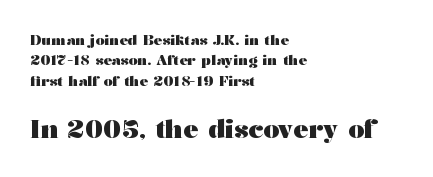
Q: Is the text bold? A: Yes.
Q: Is the text italic (slanted)? A: No, it is upright.
Q: Is the text underlined? A: No.
Q: How is the paragraph aligned? A: Left-aligned.
Q: Is the spacing between letters normal or unusually wide? A: Normal.
Q: Is the spacing between lines tight, normal or loose? A: Normal.
Q: Which block of text is set in a larger size, the first (top) or the second (bottom)? A: The second (bottom) one.
